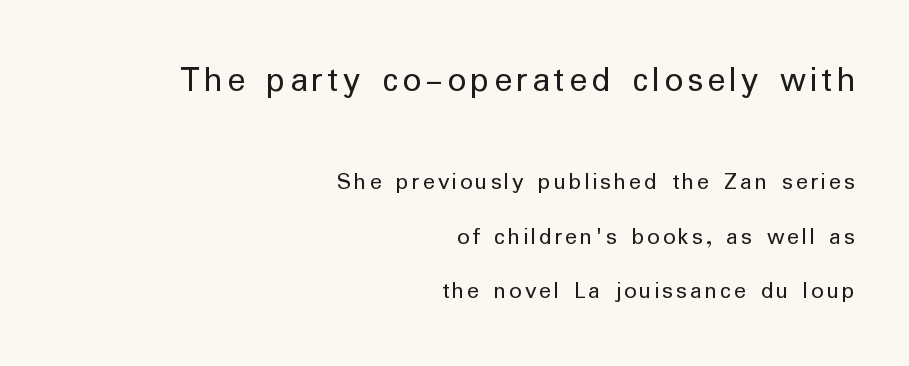
Q: Is the text bold? A: No.
Q: Is the text italic (slanted)? A: No, it is upright.
Q: Is the typeface a serif or a sans-serif typeface? A: Sans-serif.
Q: Is the text underlined? A: No.
Q: How is the paragraph aligned? A: Right-aligned.
Q: Is the spacing between lines tight, normal or loose? A: Loose.
Q: Which block of text is set in a larger size, the first (top) or the second (bottom)? A: The first (top) one.
Q: Width (condensed, normal, or wide)? A: Normal.
Q: Stroke contrast? A: Low.
Q: x-height? A: Medium.
Q: Monospaced? A: No.
